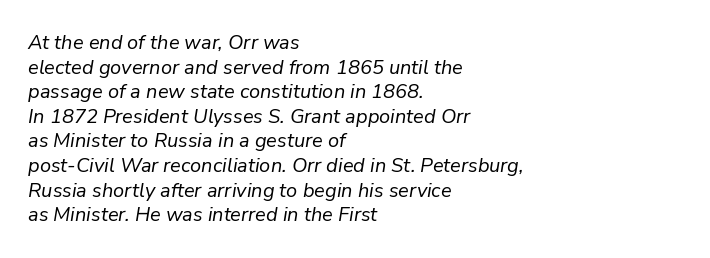
The zone under the glyphs is completely vacant. Look at the tracking — it's just the regular setting, nothing added. Is the stroke heavy? The answer is a plain regular-or-lighter. If you drew a line through each stem, it would be angled. In CSS terms this would be text-align: left.
